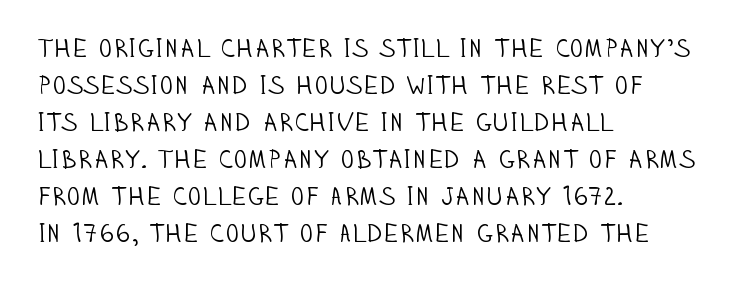
{"italic": "no", "bold": "no", "underline": "no", "align": "left", "line_spacing": "normal", "line_spacing_ratio": 1.42, "letter_spacing": "normal", "letter_spacing_em": 0.0, "glyph_px": 26}
